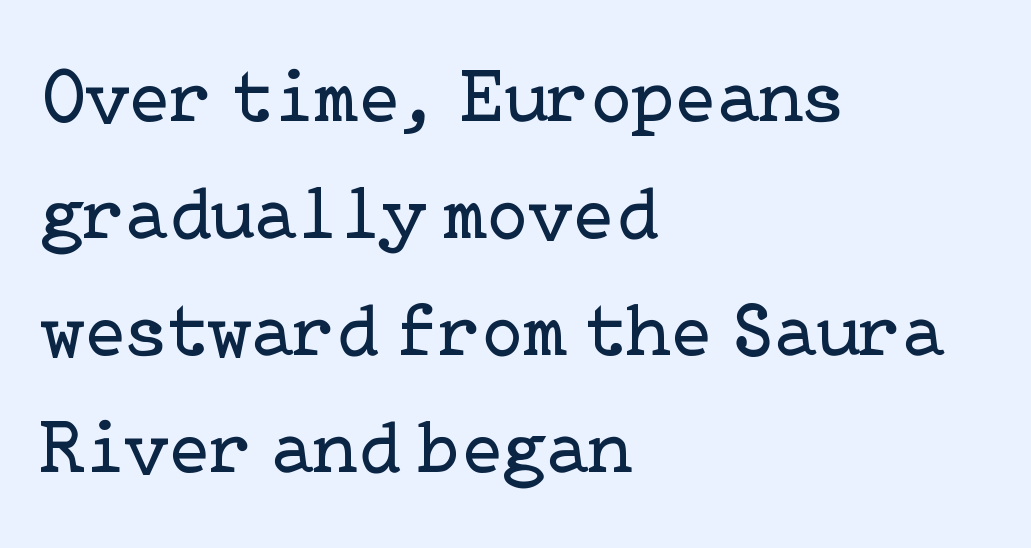
Q: Is the text bold? A: No.
Q: Is the text italic (slanted)? A: No, it is upright.
Q: Is the typeface a serif or a sans-serif typeface? A: Serif.
Q: Is the text underlined? A: No.
Q: How is the paragraph aligned? A: Left-aligned.
Q: Is the spacing between letters normal or unusually wide? A: Normal.
Q: Is the spacing between lines tight, normal or loose? A: Normal.
Q: Width (condensed, normal, or wide)? A: Normal.
Q: Stroke contrast? A: Low.
Q: x-height? A: Medium.
